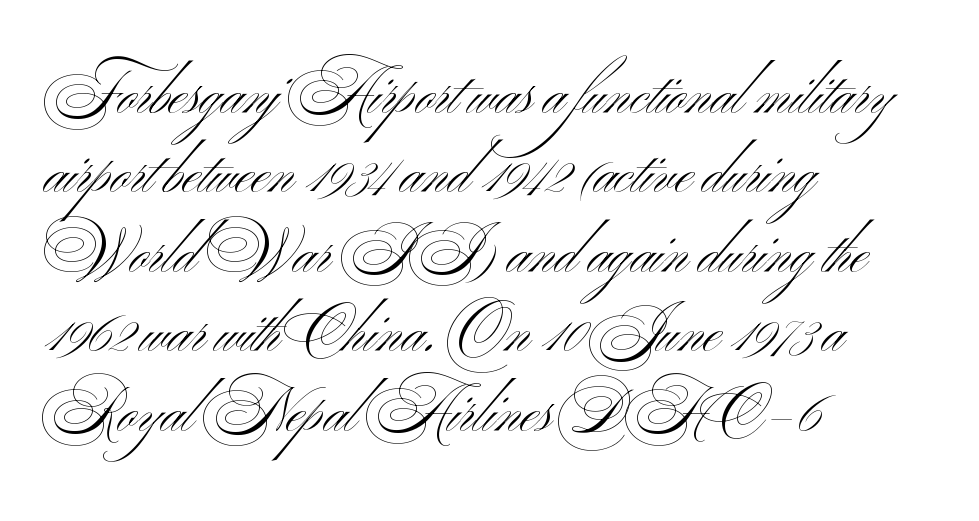
{"serif": "no", "bold": "no", "weight": "light", "width": "wide", "stroke_contrast": "medium", "x_height": "small", "monospaced": "no", "underline": "no", "align": "left", "line_spacing": "normal", "line_spacing_ratio": 1.37, "letter_spacing": "normal", "letter_spacing_em": 0.0, "glyph_px": 58}
